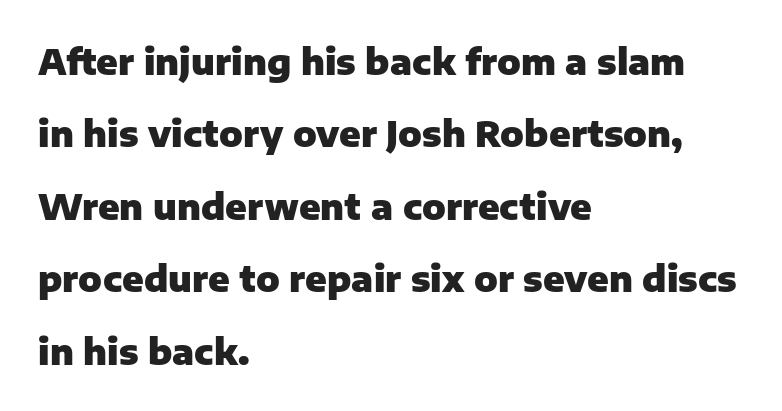
The image shows 35 px heavy sans-serif type, upright; set left-aligned, loose line spacing (2.07x), normal letter spacing, not underlined; low stroke contrast and a medium x-height.
